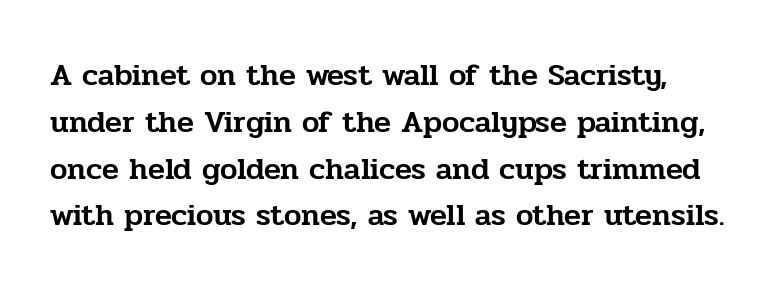
Q: Is the text italic (slanted)? A: No, it is upright.
Q: Is the typeface a serif or a sans-serif typeface? A: Serif.
Q: Is the text underlined? A: No.
Q: Is the spacing between letters normal or unusually wide? A: Normal.
Q: Is the spacing between lines tight, normal or loose? A: Normal.
Q: Width (condensed, normal, or wide)? A: Normal.
Q: Stroke contrast? A: Low.
Q: x-height? A: Medium.
Q: Monospaced? A: No.
